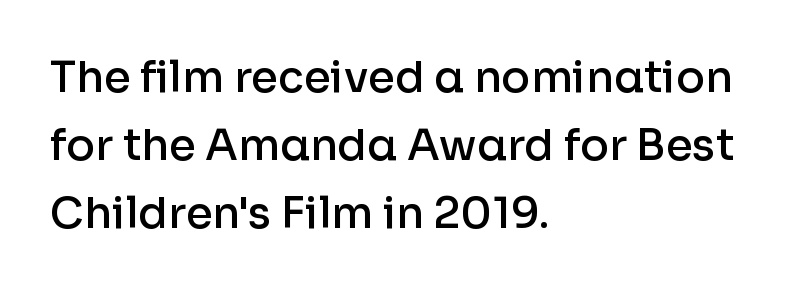
{"serif": "no", "italic": "no", "bold": "semi", "weight": "semibold", "width": "normal", "stroke_contrast": "low", "x_height": "medium", "monospaced": "no", "underline": "no", "align": "left", "line_spacing": "normal", "line_spacing_ratio": 1.58, "letter_spacing": "normal", "letter_spacing_em": 0.0, "glyph_px": 43}
